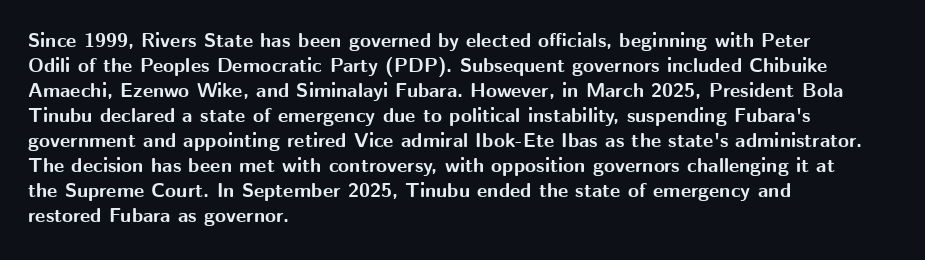
{"italic": "no", "bold": "yes", "underline": "no", "align": "left", "line_spacing": "normal", "line_spacing_ratio": 1.25, "letter_spacing": "normal", "letter_spacing_em": 0.0, "glyph_px": 20}
